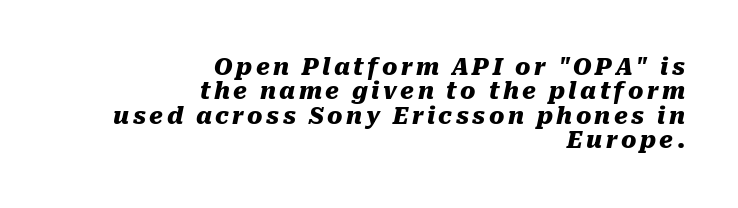
The image shows 23 px bold type, italic (leaning right); set right-aligned, tight line spacing (1.06x), not underlined.
